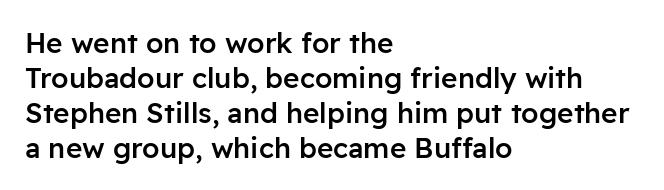
The image shows 28 px semibold sans-serif type, upright; set left-aligned, normal line spacing (1.25x), normal letter spacing, not underlined; low stroke contrast and a medium x-height.
